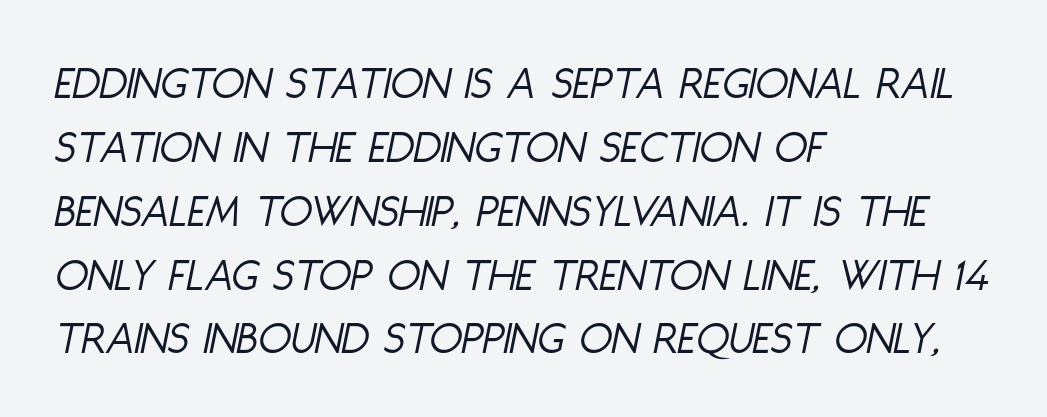
The image shows 48 px light, condensed type, italic (leaning right); set left-aligned, normal line spacing (1.33x), normal letter spacing, not underlined; low stroke contrast and a large x-height.
